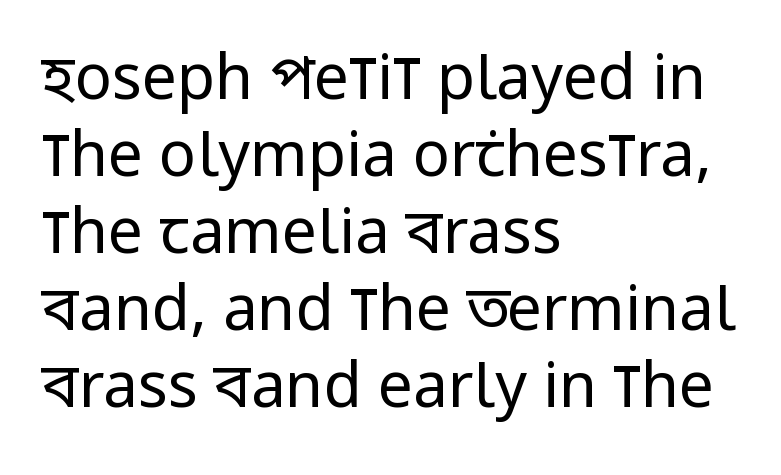
{"serif": "no", "italic": "no", "bold": "no", "weight": "regular", "width": "condensed", "stroke_contrast": "low", "x_height": "large", "monospaced": "no", "underline": "no", "align": "left", "line_spacing_ratio": 1.24, "letter_spacing": "normal", "letter_spacing_em": 0.0, "glyph_px": 62}
